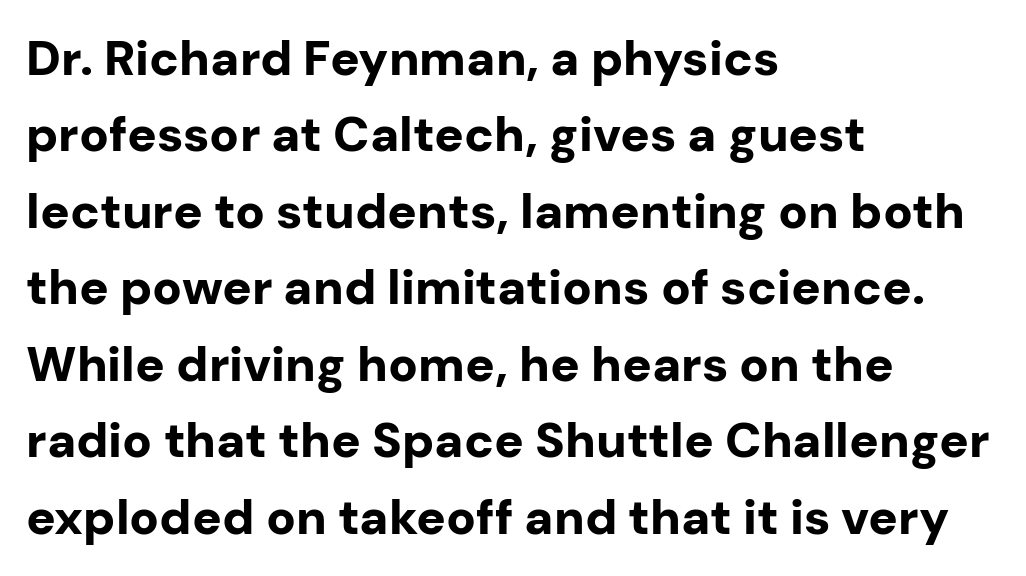
{"serif": "no", "italic": "no", "bold": "yes", "weight": "bold", "width": "normal", "stroke_contrast": "low", "x_height": "medium", "monospaced": "no", "underline": "no", "align": "left", "line_spacing": "normal", "line_spacing_ratio": 1.56, "letter_spacing": "normal", "letter_spacing_em": 0.0, "glyph_px": 49}
